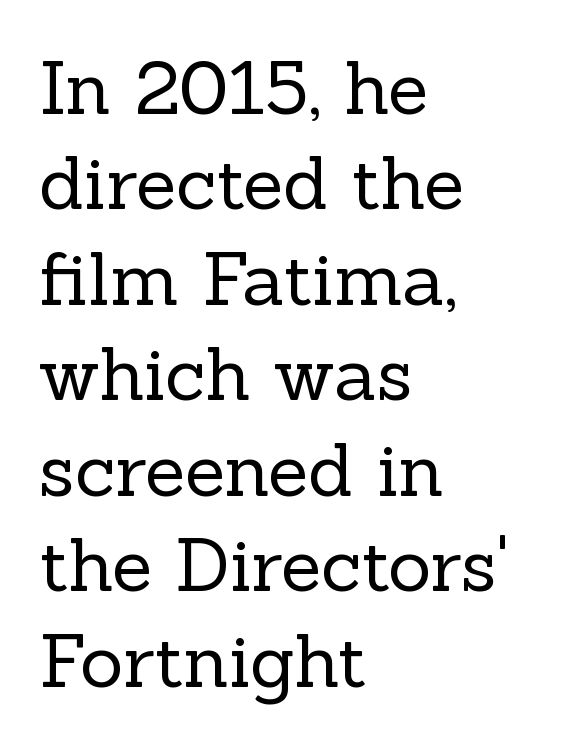
{"serif": "yes", "italic": "no", "bold": "no", "weight": "regular", "width": "normal", "x_height": "medium", "monospaced": "no", "underline": "no", "align": "left", "line_spacing": "normal", "line_spacing_ratio": 1.29, "letter_spacing": "normal", "letter_spacing_em": 0.0, "glyph_px": 74}
